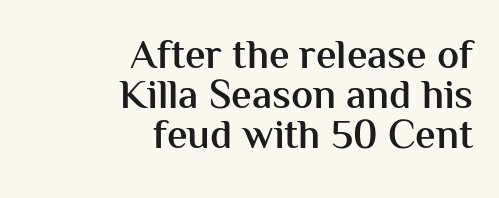
The sample has been set in demibold, a notch under bold. The passage shown is typed in a proportional face where columns would drift. Nothing sits at the stroke ends, so this counts as sans-serif. You could call the tracking neutral — neither tight nor loose.
